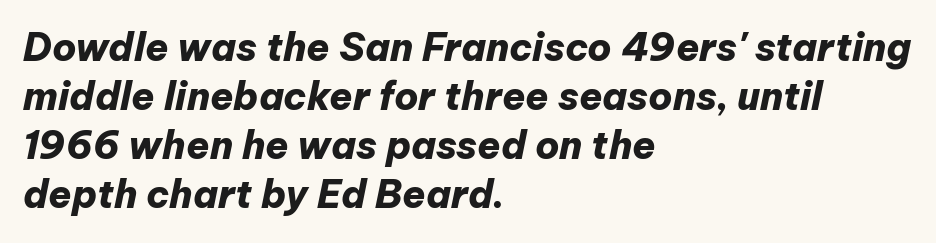
Each line starts at the same left margin while the right side varies. Does the leading feel generous? No, just average. You'd pick this weight for a headline — it's a proper bold. Tracking here is standard; glyphs follow each other at the usual distance.
